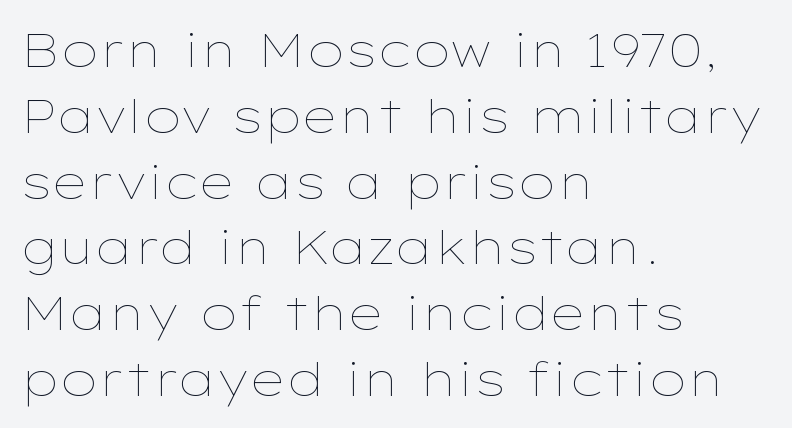
These lines sit exactly where default settings would place them. Glyph-to-glyph distance matches everyday printed text. Is this a fixed-width face? No — the glyphs have proportional, varying widths. Compared with a centered layout, this one pins lines to the left instead.
